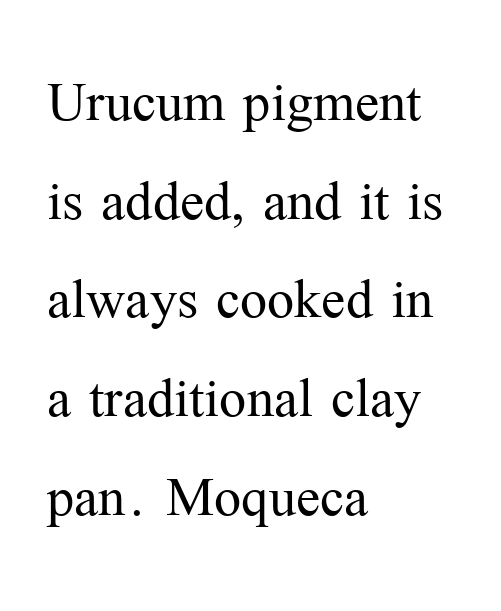
Looks like regular typesetting: each glyph gets only the width it needs. The typeface chosen for these lines features serifs. Students, observe: this is what conventionally led text looks like. This rendering leaves character spacing at its baseline value. The letterforms sit at book weight or below. Posture: upright roman.
